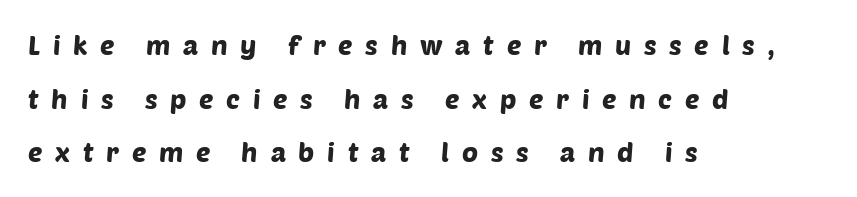
{"underline": "no", "align": "left", "line_spacing": "loose", "line_spacing_ratio": 1.99, "letter_spacing": "wide", "letter_spacing_em": 0.47, "glyph_px": 27}
